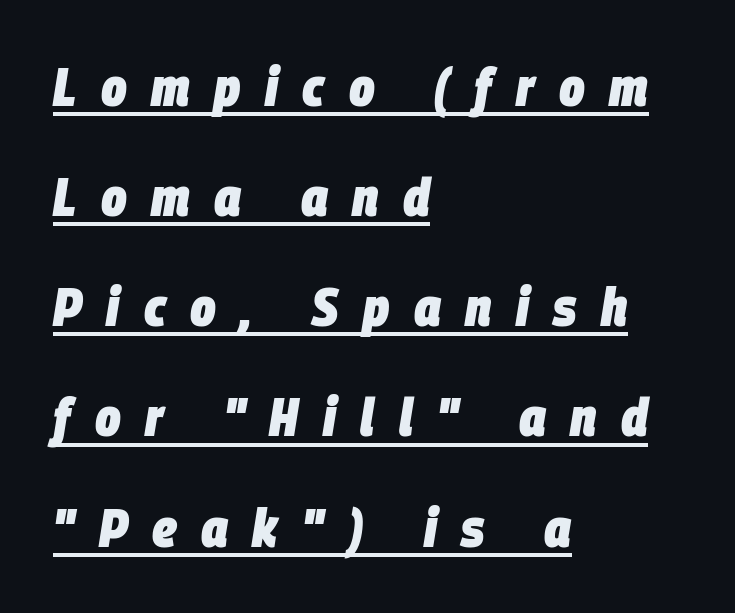
This rendering features underlined lettering. An italicized treatment has been applied to the whole sample. Each glyph is drawn with heavy, bold strokes. This block would shrink considerably if given ordinary leading; it's expanded now. Where is the straight margin? On the left. Note the varied advance widths — an 'i' is clearly narrower than an 'm'.
